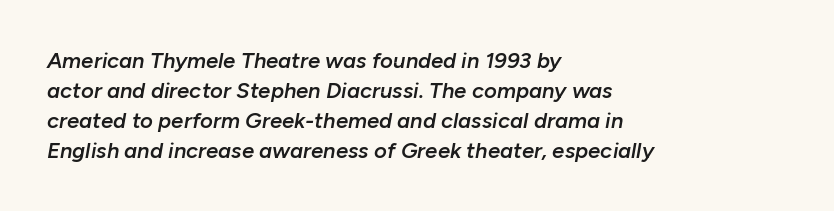
Anything drawn beneath the words? Only blank space. How would I describe the line gaps? Plain and ordinary. Compared with typical body copy, the letter spacing here is the same. Summary of weight: moderately heavy, a semibold. One-word summary of the alignment: left.
